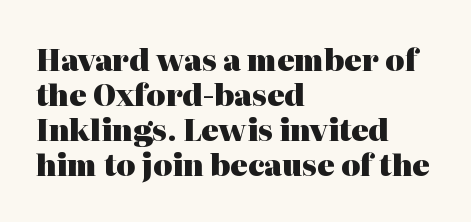
Q: Is the text bold? A: Yes.
Q: Is the text italic (slanted)? A: No, it is upright.
Q: Is the typeface a serif or a sans-serif typeface? A: Serif.
Q: Is the text underlined? A: No.
Q: How is the paragraph aligned? A: Left-aligned.
Q: Is the spacing between letters normal or unusually wide? A: Normal.
Q: Width (condensed, normal, or wide)? A: Normal.
Q: Stroke contrast? A: High.
Q: x-height? A: Medium.
Q: Monospaced? A: No.
